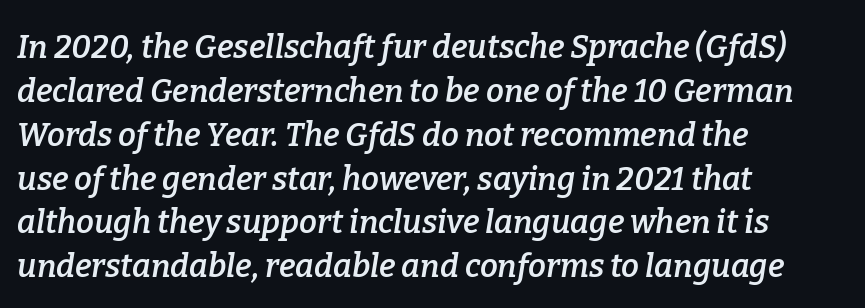
The image shows 32 px semibold serif type, italic (leaning right); set left-aligned, normal line spacing (1.37x), normal letter spacing, not underlined; low stroke contrast and a medium x-height.
